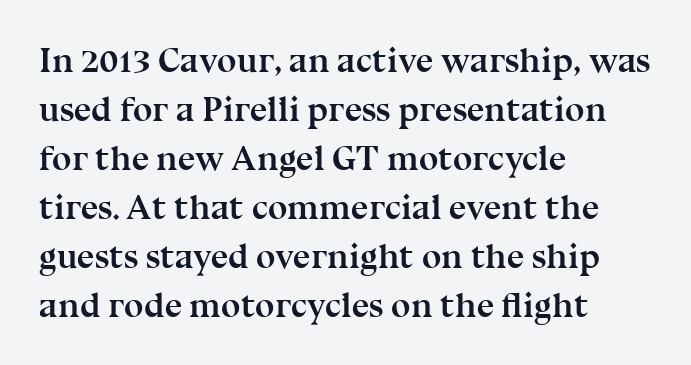
{"serif": "yes", "italic": "no", "bold": "yes", "weight": "semibold", "width": "normal", "stroke_contrast": "medium", "x_height": "medium", "monospaced": "no", "underline": "no", "align": "left", "line_spacing": "normal", "line_spacing_ratio": 1.4, "letter_spacing": "normal", "letter_spacing_em": 0.0, "glyph_px": 35}
